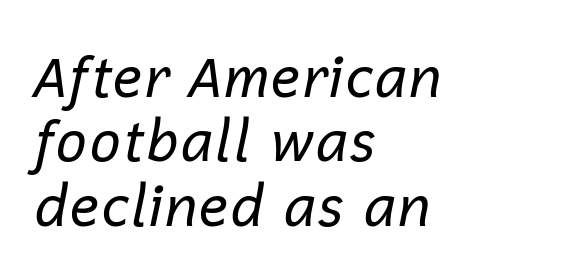
You can tell it's italic because the verticals aren't actually vertical. Any mark beneath the type? The region is blank. Each letter keeps its own natural width here, so spacing adapts to shape. You could call the tracking neutral — neither tight nor loose. A light-to-regular cut is what we see here. The rendering uses a small line-height, squeezing the rows.
